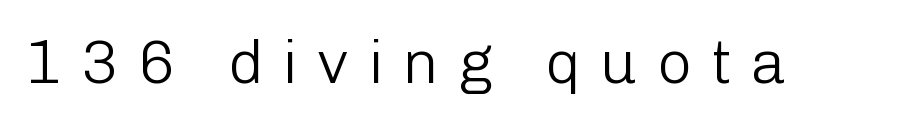
Look at the bottom of the vertical strokes: they stop flat, with no serifs. Character widths vary here, with narrow letters taking less room than wide ones. The space beneath each line is pristine and unruled. Unlike italic type, these characters show no tilt at all.
